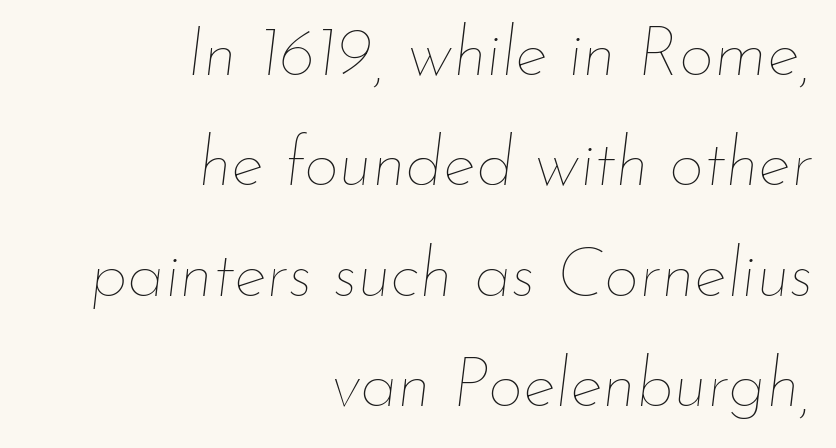
These lines were composed using italics. Summary of vertical rhythm: regular, with standard interline spacing. Is this a fixed-width face? No — the glyphs have proportional, varying widths. Bare-footed words on every line.
